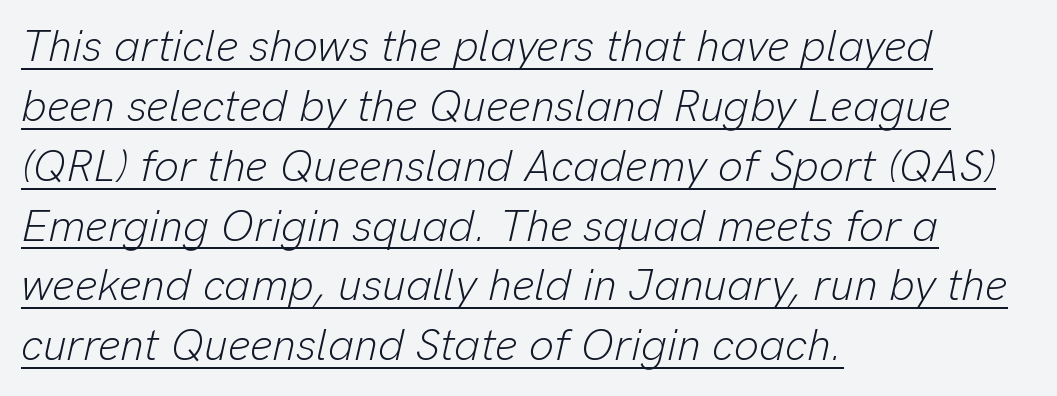
The image shows 44 px light type, italic (leaning right); set left-aligned, normal line spacing (1.36x), normal letter spacing, underlined; low stroke contrast and a medium x-height.
